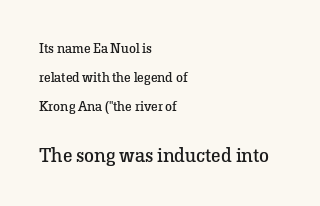
Q: Is the text bold? A: No.
Q: Is the text italic (slanted)? A: No, it is upright.
Q: Is the text underlined? A: No.
Q: How is the paragraph aligned? A: Left-aligned.
Q: Is the spacing between letters normal or unusually wide? A: Normal.
Q: Is the spacing between lines tight, normal or loose? A: Loose.
Q: Which block of text is set in a larger size, the first (top) or the second (bottom)? A: The second (bottom) one.
